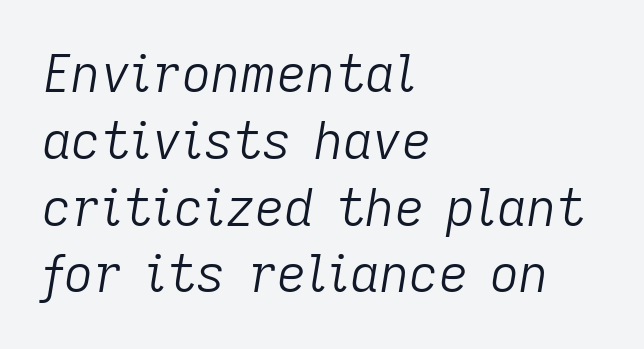
{"italic": "yes", "lean": "right", "slant_degrees": 9, "bold": "no", "weight": "light", "width": "normal", "stroke_contrast": "low", "x_height": "medium", "monospaced": "no", "underline": "no", "align": "left", "line_spacing": "normal", "line_spacing_ratio": 1.31, "letter_spacing": "normal", "letter_spacing_em": 0.0, "glyph_px": 51}
